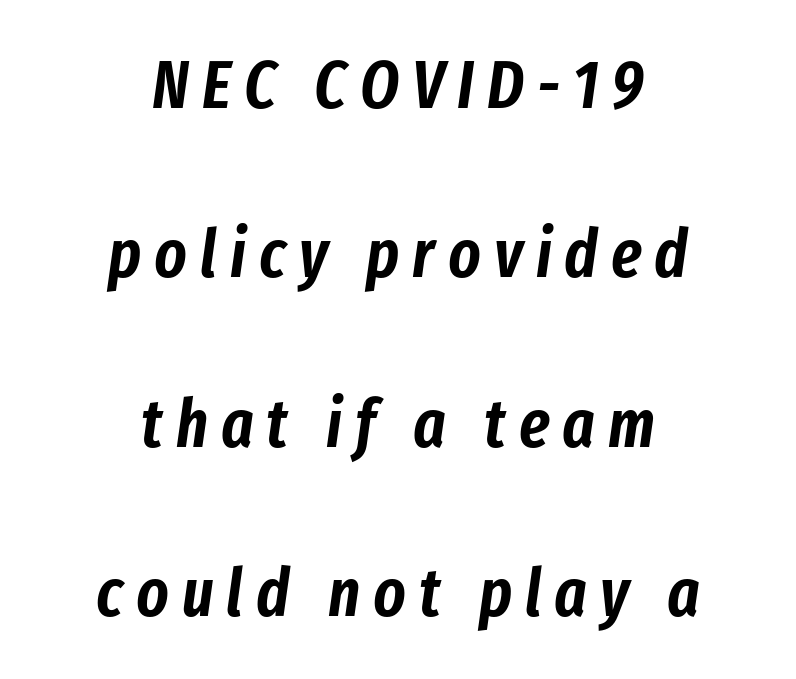
Q: Is the text italic (slanted)? A: Yes, it leans right by about 8 degrees.
Q: Is the text underlined? A: No.
Q: How is the paragraph aligned? A: Centered.
Q: Is the spacing between lines tight, normal or loose? A: Loose.
Q: Width (condensed, normal, or wide)? A: Condensed.
Q: Stroke contrast? A: Low.
Q: x-height? A: Medium.
Q: Monospaced? A: No.
